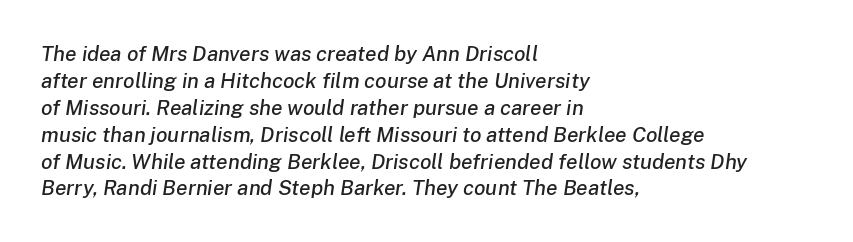
Q: Is the text italic (slanted)? A: Yes, it leans right by about 8 degrees.
Q: Is the text underlined? A: No.
Q: How is the paragraph aligned? A: Left-aligned.
Q: Is the spacing between letters normal or unusually wide? A: Normal.
Q: Is the spacing between lines tight, normal or loose? A: Normal.
